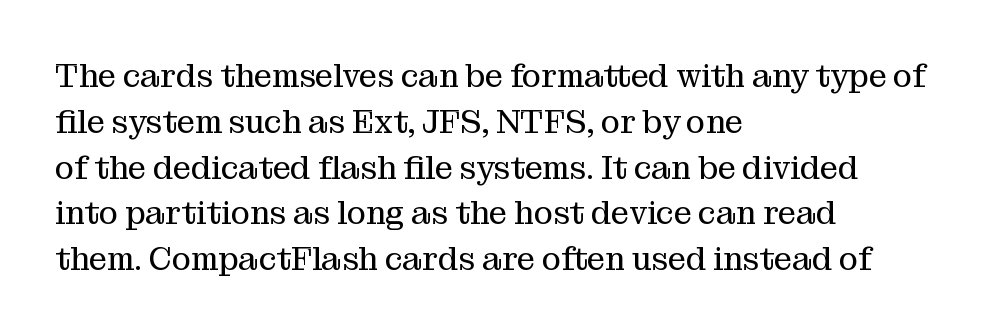
{"serif": "yes", "italic": "no", "bold": "no", "weight": "regular", "width": "normal", "stroke_contrast": "medium", "x_height": "medium", "monospaced": "no", "underline": "no", "align": "left", "line_spacing": "normal", "line_spacing_ratio": 1.43, "letter_spacing": "normal", "letter_spacing_em": 0.0, "glyph_px": 32}
